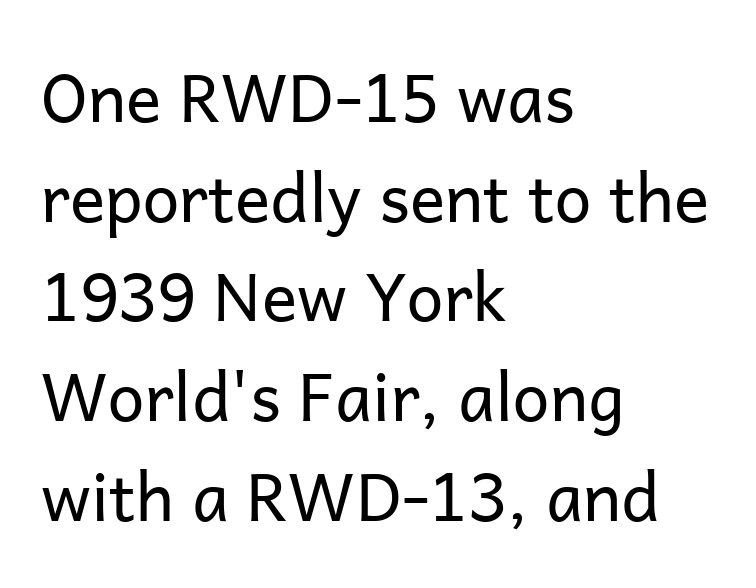
{"serif": "no", "italic": "no", "bold": "no", "weight": "regular", "width": "normal", "stroke_contrast": "low", "x_height": "medium", "monospaced": "no", "underline": "no", "align": "left", "line_spacing": "normal", "line_spacing_ratio": 1.51, "letter_spacing": "normal", "letter_spacing_em": 0.0, "glyph_px": 66}
